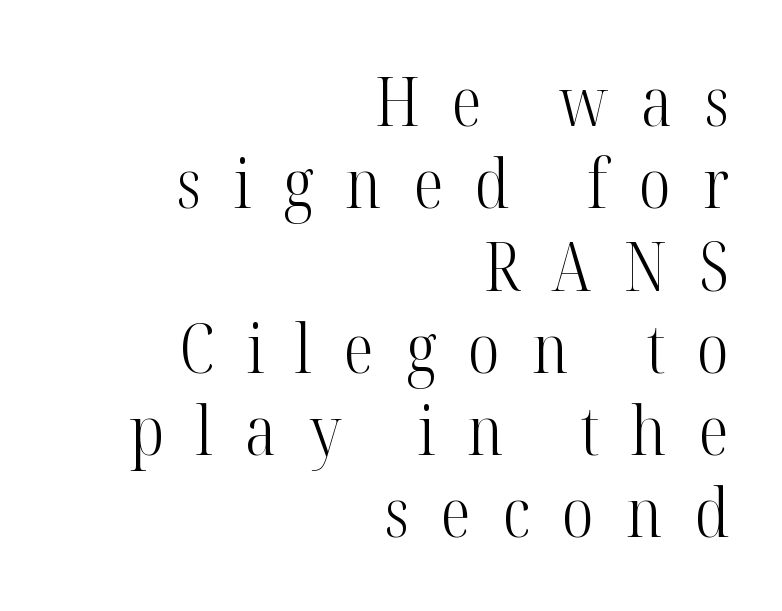
Type without underlining. Regarding serifs, this sample has them. It's the straight-up-and-down kind of type. Think of a printed novel: that variable character pitch is what you see here.
